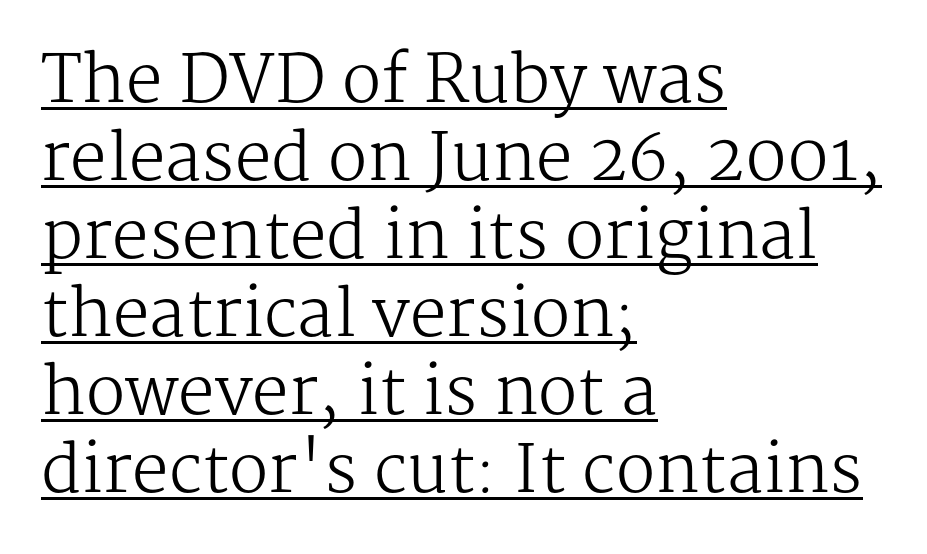
I'd call this a serif setting — the letters wear small feet. Horizontally, the lines are justified to the leading edge only. Posture: vertical. Standard letterfit; no display-style spreading of the glyphs. Varying glyph widths throughout — classic text-font behaviour. Quick note: underline on.
